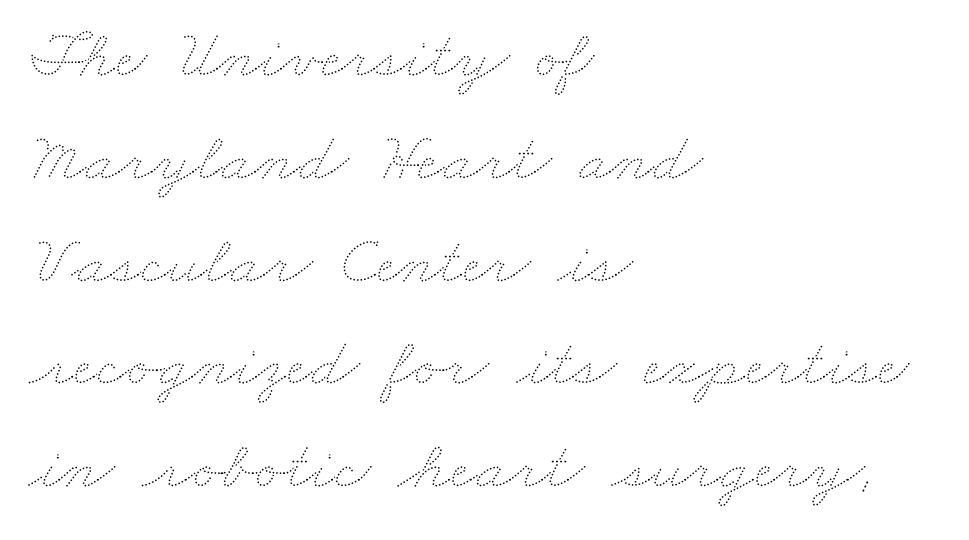
Beneath every word, the page is bare. Proportional: the letters do not fall into vertical columns. Nothing heavy about these letters — not bold at all. A typesetter would call this leading conventional body-copy spacing. The paragraph shown leans on its left margin.
